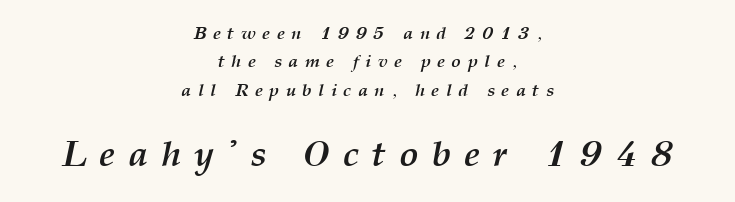
The image shows 36 px semibold type, italic (leaning right); set centered, normal line spacing (1.57x), unusually wide letter spacing (+0.36 em), not underlined; the second (bottom) block is 2.0x larger; medium stroke contrast and a medium x-height.
